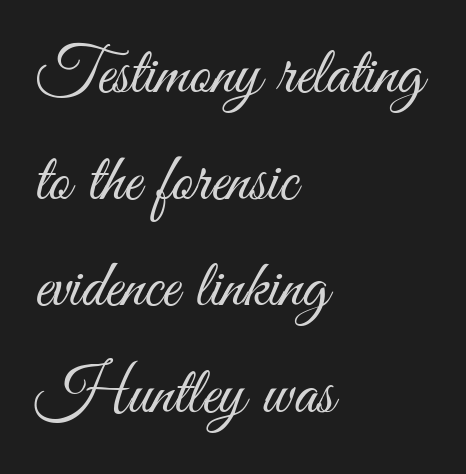
Students, observe: this is what conventionally led text looks like. The cut favours lightness, reaching ordinary text weight at its darkest. Each word holds together tightly as a unit, with standard inter-letter gaps. What kind of face is this? One without serifs — a sans.
